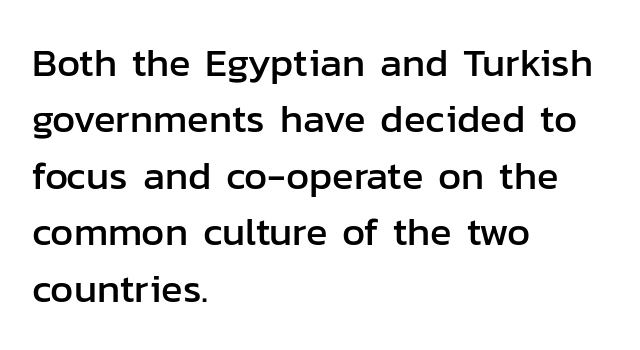
{"serif": "no", "italic": "no", "width": "normal", "stroke_contrast": "low", "x_height": "medium", "monospaced": "no", "underline": "no", "align": "left", "line_spacing": "normal", "line_spacing_ratio": 1.41, "letter_spacing": "normal", "letter_spacing_em": 0.0, "glyph_px": 40}
